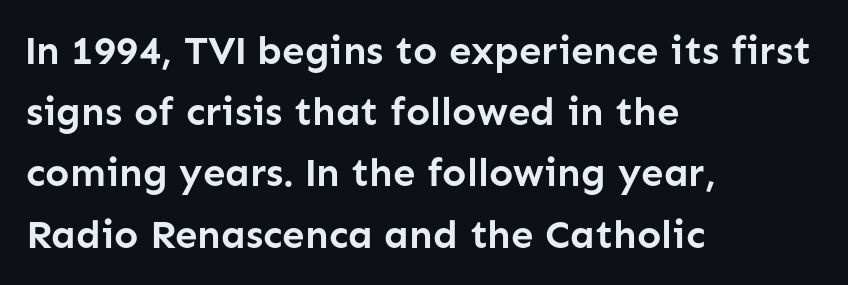
The image shows 40 px semibold sans-serif type, upright; set left-aligned, normal line spacing (1.53x), normal letter spacing, not underlined; low stroke contrast and a medium x-height.
